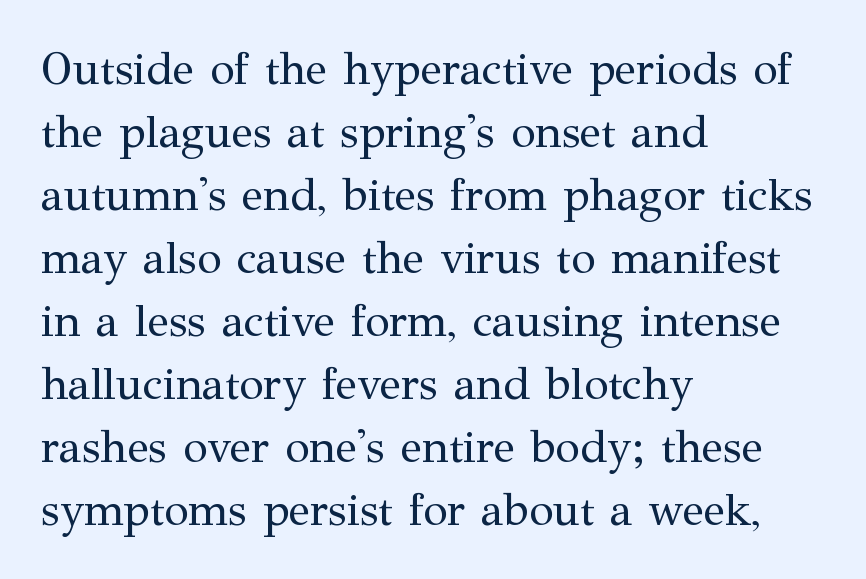
Q: Is the text bold? A: No.
Q: Is the text italic (slanted)? A: No, it is upright.
Q: Is the typeface a serif or a sans-serif typeface? A: Serif.
Q: Is the text underlined? A: No.
Q: How is the paragraph aligned? A: Left-aligned.
Q: Is the spacing between letters normal or unusually wide? A: Normal.
Q: Is the spacing between lines tight, normal or loose? A: Normal.
Q: Width (condensed, normal, or wide)? A: Normal.
Q: Stroke contrast? A: Medium.
Q: x-height? A: Medium.
Q: Monospaced? A: No.
